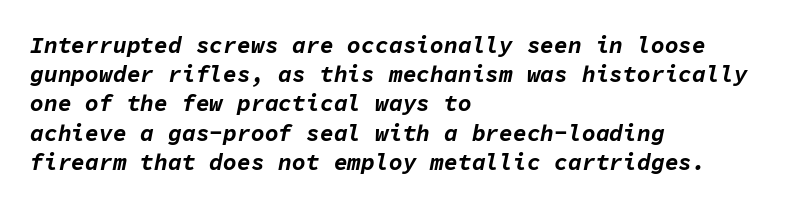
The image shows 23 px bold type, italic (leaning right); set left-aligned, normal line spacing (1.27x), normal letter spacing, not underlined.
